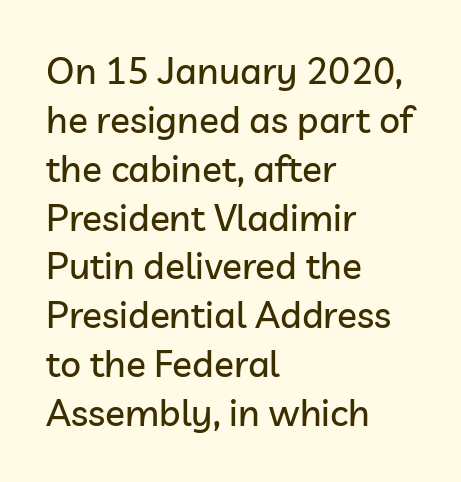
Q: Is the text italic (slanted)? A: No, it is upright.
Q: Is the typeface a serif or a sans-serif typeface? A: Sans-serif.
Q: Is the text underlined? A: No.
Q: How is the paragraph aligned? A: Left-aligned.
Q: Is the spacing between letters normal or unusually wide? A: Normal.
Q: Is the spacing between lines tight, normal or loose? A: Normal.
Q: Width (condensed, normal, or wide)? A: Normal.
Q: Stroke contrast? A: Low.
Q: x-height? A: Medium.
Q: Monospaced? A: No.
